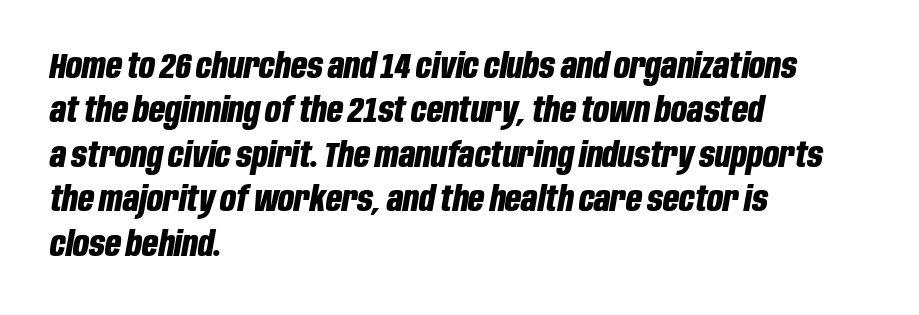
Q: Is the text bold? A: Yes.
Q: Is the text italic (slanted)? A: Yes, it leans right by about 10 degrees.
Q: Is the text underlined? A: No.
Q: How is the paragraph aligned? A: Left-aligned.
Q: Is the spacing between letters normal or unusually wide? A: Normal.
Q: Is the spacing between lines tight, normal or loose? A: Normal.
Q: Width (condensed, normal, or wide)? A: Condensed.
Q: Stroke contrast? A: Low.
Q: x-height? A: Large.
Q: Monospaced? A: No.
